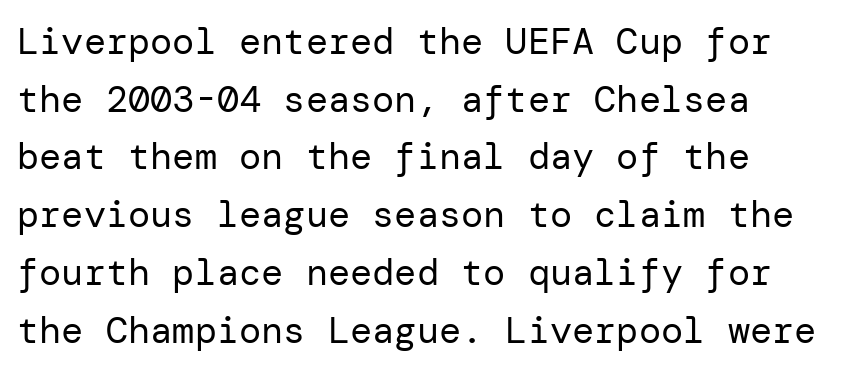
{"serif": "no", "italic": "no", "bold": "no", "weight": "regular", "width": "normal", "stroke_contrast": "low", "x_height": "medium", "underline": "no", "align": "left", "line_spacing": "normal", "line_spacing_ratio": 1.56, "letter_spacing": "normal", "letter_spacing_em": 0.0, "glyph_px": 37}
